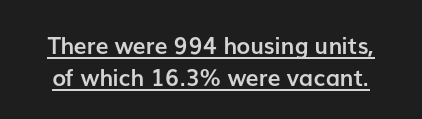
{"italic": "no", "bold": "yes", "underline": "yes", "line_spacing": "normal", "line_spacing_ratio": 1.39, "letter_spacing": "normal", "letter_spacing_em": 0.0, "glyph_px": 23}
